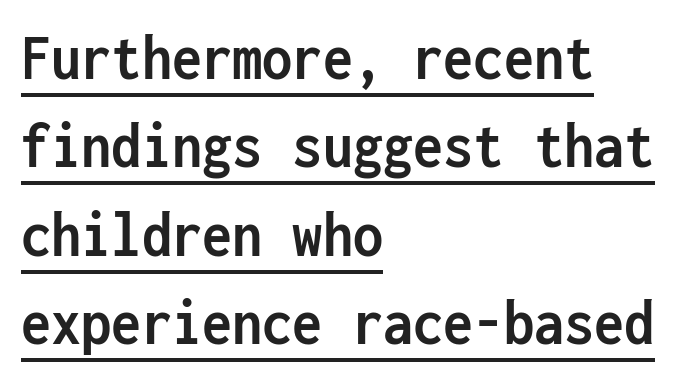
{"serif": "no", "italic": "no", "bold": "yes", "weight": "semibold", "width": "condensed", "stroke_contrast": "low", "x_height": "medium", "monospaced": "yes", "underline": "yes", "align": "left", "line_spacing": "normal", "line_spacing_ratio": 1.32, "letter_spacing": "normal", "letter_spacing_em": 0.0, "glyph_px": 67}
